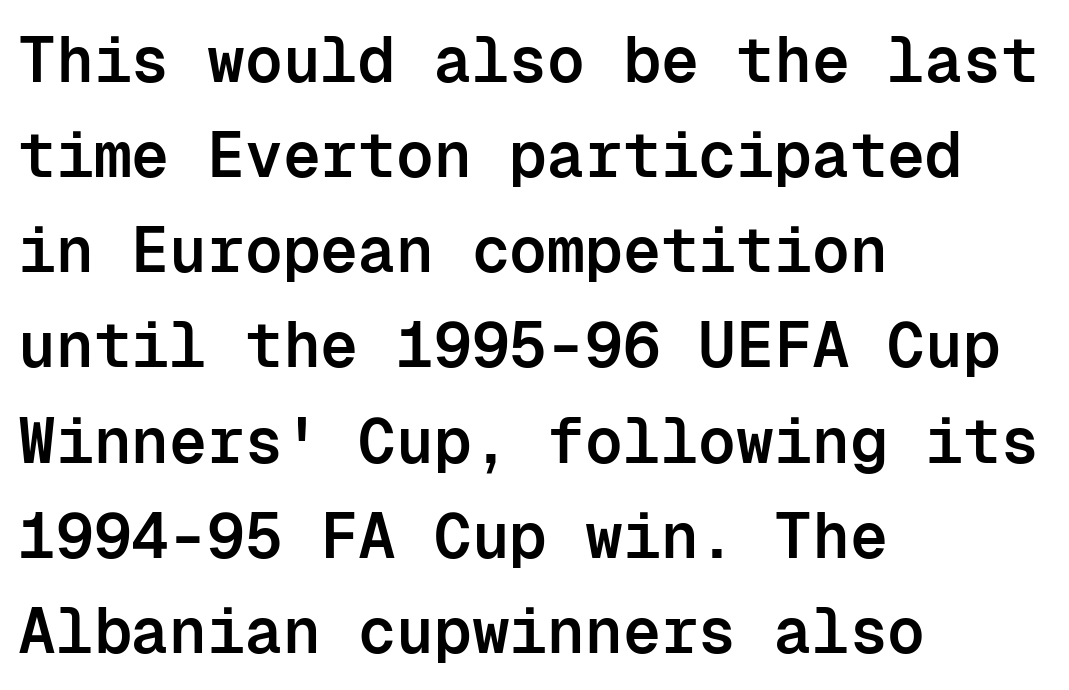
The horizontal fit of the characters is conventional and even. The font family rendered here belongs to the sans-serif group. Leading: standard. Semibold letterforms, between regular and bold. In CSS terms this would be text-align: left. Every character here occupies the same horizontal width, giving the sample a typewriter-like rhythm.
